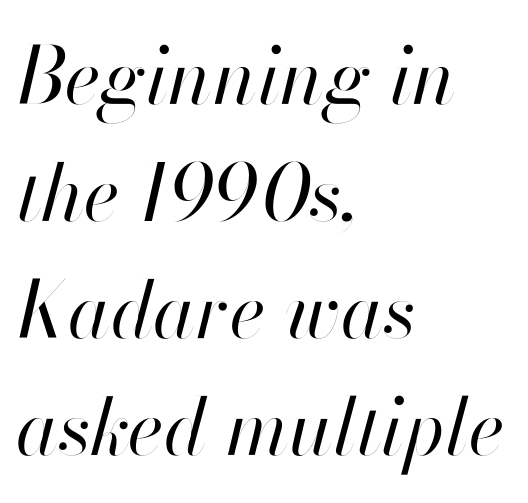
The image shows 78 px regular-weight type, italic (leaning right); set left-aligned, normal line spacing (1.5x), normal letter spacing, not underlined; high stroke contrast and a small x-height.
